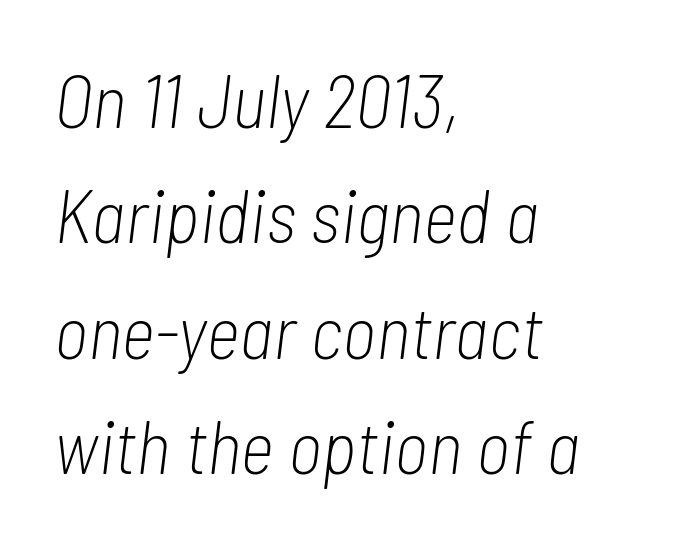
The image shows 74 px light, condensed type, italic (leaning right); set left-aligned, normal line spacing (1.56x), normal letter spacing, not underlined; low stroke contrast and a medium x-height.
